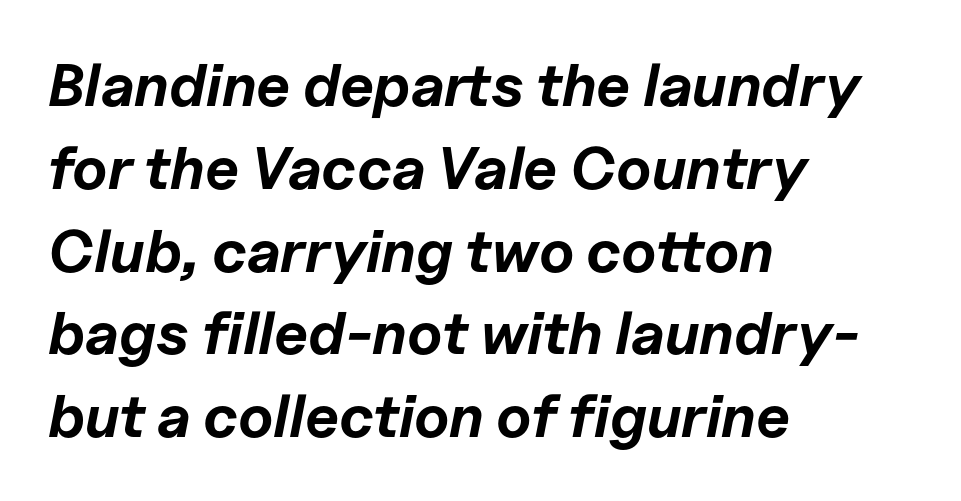
How heavy is the stroke? Heavy — this is a bold. Leading matches the norm, producing a regular column. The setting favours the left margin, as ordinary paragraphs usually do. Posture: slanted.
